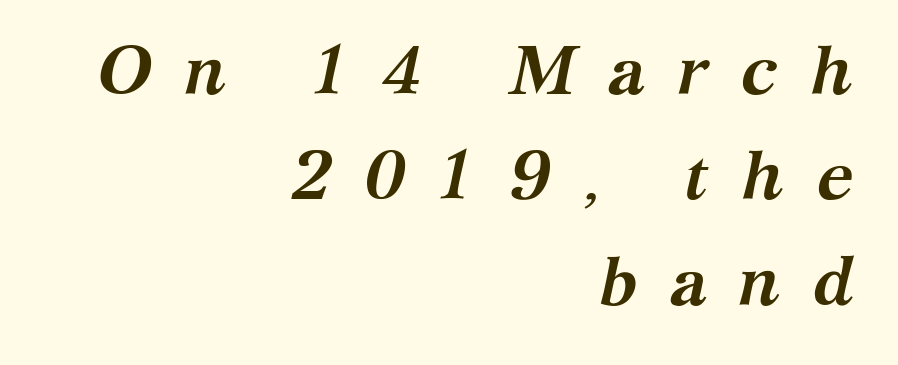
{"serif": "yes", "italic": "yes", "lean": "right", "slant_degrees": 12, "bold": "yes", "weight": "semibold", "width": "normal", "stroke_contrast": "medium", "x_height": "medium", "monospaced": "no", "underline": "no", "align": "right", "line_spacing": "normal", "line_spacing_ratio": 1.55, "letter_spacing": "wide", "letter_spacing_em": 0.46, "glyph_px": 68}
